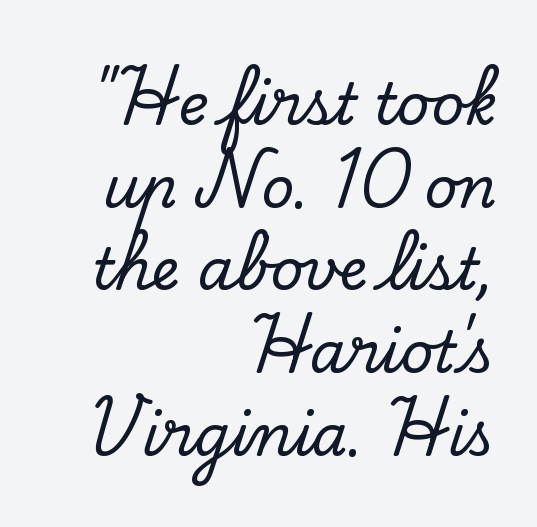
{"serif": "yes", "width": "normal", "stroke_contrast": "low", "x_height": "small", "monospaced": "no", "underline": "no", "align": "right", "line_spacing": "normal", "line_spacing_ratio": 1.45, "letter_spacing": "normal", "letter_spacing_em": 0.0, "glyph_px": 57}
